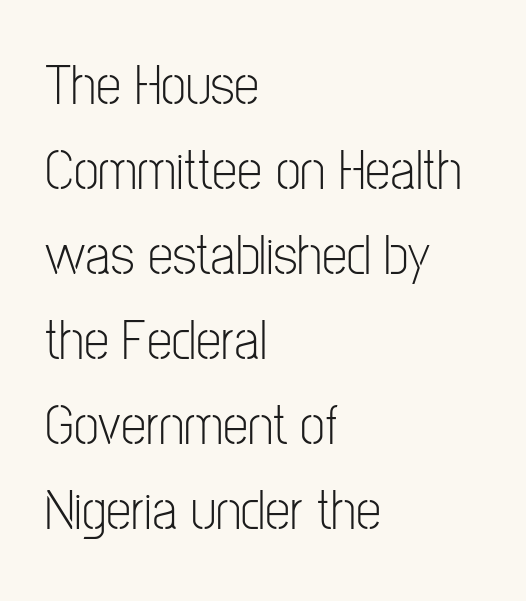
The image shows 57 px light, condensed sans-serif type, upright; set left-aligned, normal line spacing (1.49x), normal letter spacing, not underlined; low stroke contrast and a medium x-height.
